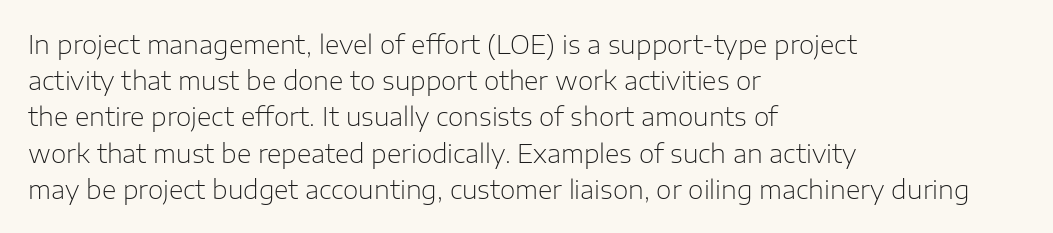
The cut favours lightness, reaching ordinary text weight at its darkest. Left-aligned paragraph, ragged on the right. There is no visible air inserted between adjacent glyphs. Has an underline been added? It has not. Upright lettering throughout. Leading matches the norm, producing a regular column.
